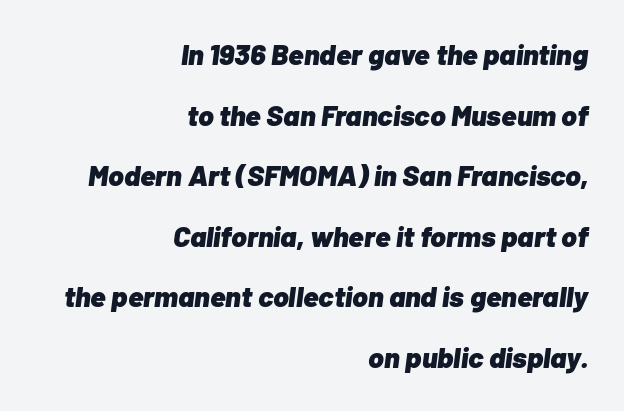
{"italic": "yes", "lean": "right", "slant_degrees": 7, "bold": "yes", "weight": "heavy", "width": "normal", "stroke_contrast": "low", "x_height": "medium", "monospaced": "no", "underline": "no", "align": "right", "line_spacing": "loose", "line_spacing_ratio": 2.09, "letter_spacing": "normal", "letter_spacing_em": 0.0, "glyph_px": 29}
